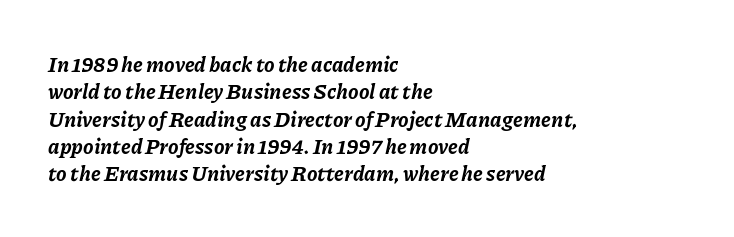
Q: Is the text bold? A: Yes.
Q: Is the text italic (slanted)? A: Yes, it leans right by about 11 degrees.
Q: Is the text underlined? A: No.
Q: How is the paragraph aligned? A: Left-aligned.
Q: Is the spacing between letters normal or unusually wide? A: Normal.
Q: Is the spacing between lines tight, normal or loose? A: Normal.
